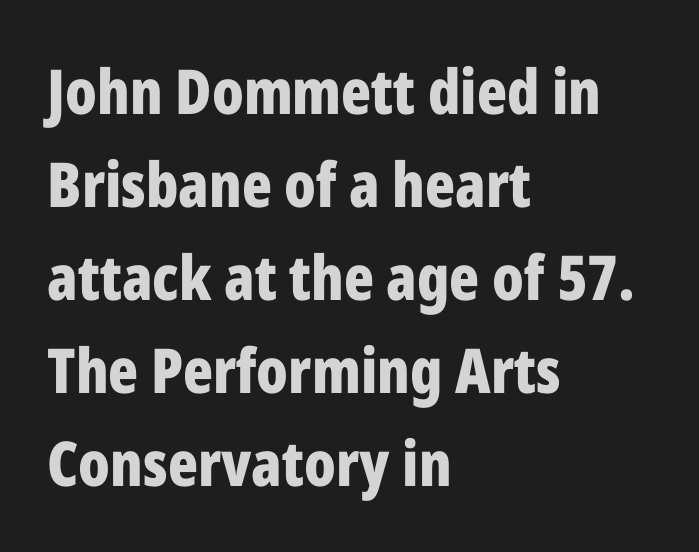
Spacing verdict: proportional, widths tailored to each character. The compositor pushed each line to the left boundary. These words are printed bold, with thick strokes throughout. The letters stand straight up with perfectly vertical stems.
